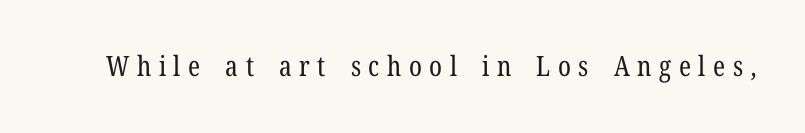
Someone cranked the tracking dial way up on this one. The rendering uses natural spacing where letterforms have individual widths. Underline: absent. When letters stand straight like this, we call the style roman or upright. Old-style or modern, the face here clearly has serifs.
